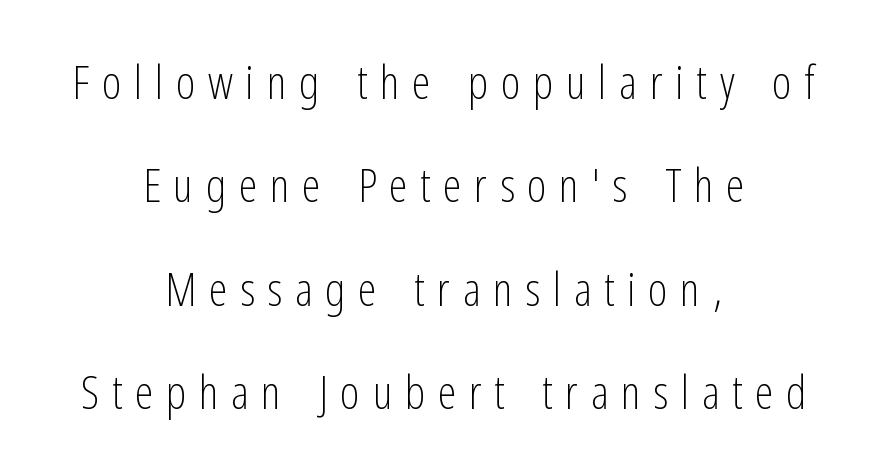
Q: Is the text bold? A: No.
Q: Is the text italic (slanted)? A: No, it is upright.
Q: Is the typeface a serif or a sans-serif typeface? A: Sans-serif.
Q: Is the text underlined? A: No.
Q: How is the paragraph aligned? A: Centered.
Q: Is the spacing between letters normal or unusually wide? A: Unusually wide.
Q: Is the spacing between lines tight, normal or loose? A: Loose.
Q: Width (condensed, normal, or wide)? A: Condensed.
Q: Stroke contrast? A: Low.
Q: x-height? A: Medium.
Q: Monospaced? A: No.
